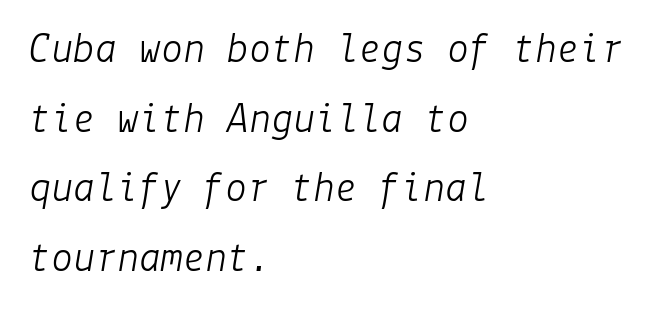
{"italic": "yes", "lean": "right", "slant_degrees": 9, "bold": "no", "weight": "light", "width": "normal", "stroke_contrast": "low", "x_height": "medium", "underline": "no", "align": "left", "line_spacing": "normal", "line_spacing_ratio": 1.58, "letter_spacing": "normal", "letter_spacing_em": 0.0, "glyph_px": 44}
